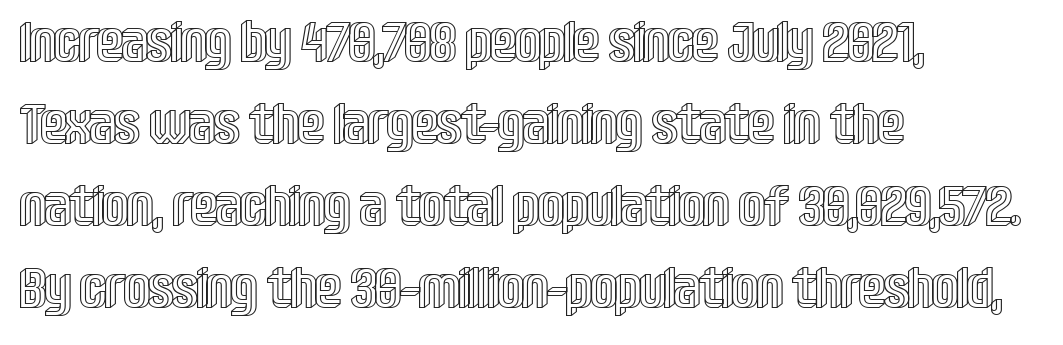
The image shows 57 px condensed type, upright; set left-aligned, normal line spacing (1.44x), normal letter spacing, not underlined; a large x-height.
